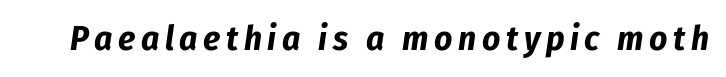
Chunky letters — that's bold for sure. The letters are slanted; this is an italic face. The rendering uses natural spacing where letterforms have individual widths. The string is rendered with underlining switched off.
